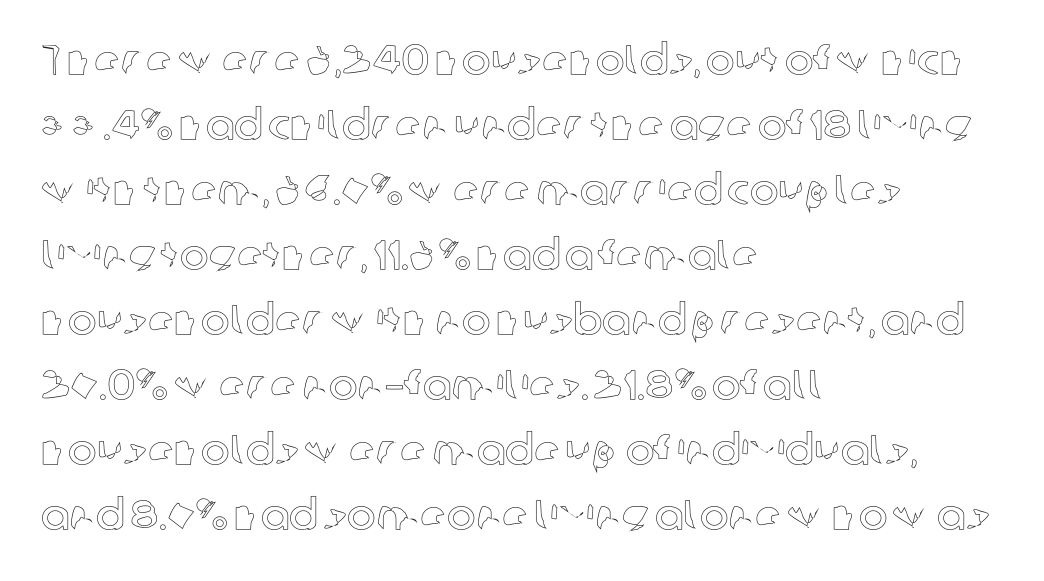
Regarding leading, the lines here are spaced in the standard way. Between one letter and the next there's only the usual sliver of space. Spacing verdict: proportional, widths tailored to each character. Lines of text with bare space underneath. Every row of glyphs begins at an identical x-position on the left.
